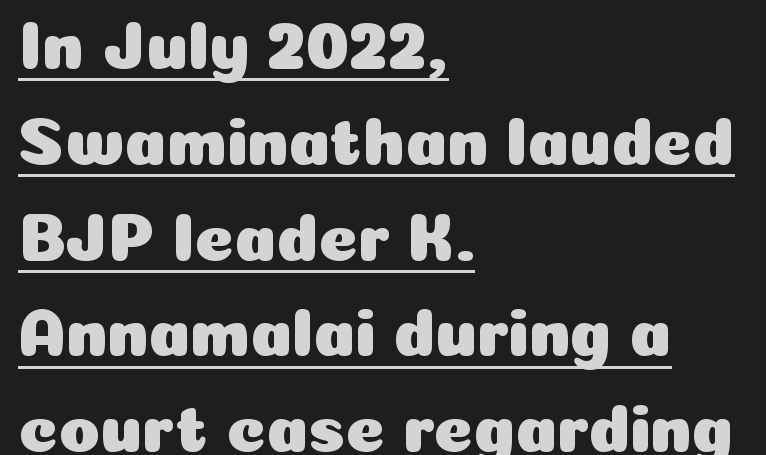
{"serif": "no", "italic": "no", "width": "normal", "stroke_contrast": "low", "x_height": "medium", "monospaced": "no", "underline": "yes", "align": "left", "line_spacing": "normal", "line_spacing_ratio": 1.43, "letter_spacing": "normal", "letter_spacing_em": 0.0, "glyph_px": 67}
